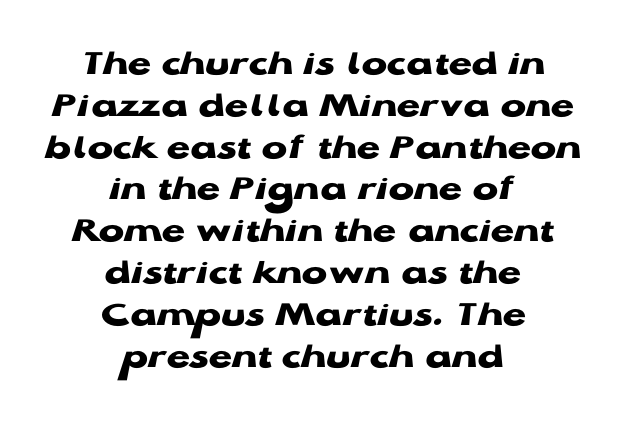
The gap between lines stays unmarked. The paragraph shown floats in the horizontal middle. Note: no serifs on the glyphs. Compared with typical paragraphs, the rows here are closer together.
